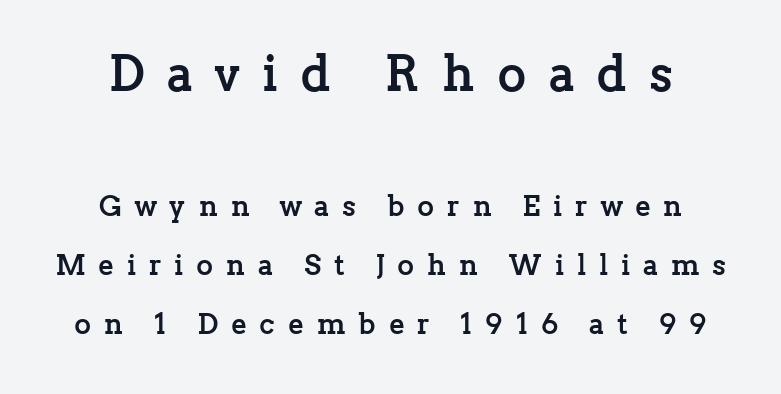
{"serif": "yes", "italic": "no", "bold": "yes", "weight": "semibold", "width": "normal", "stroke_contrast": "low", "x_height": "medium", "monospaced": "no", "underline": "no", "line_spacing": "loose", "line_spacing_ratio": 2.04, "letter_spacing": "wide", "letter_spacing_em": 0.44, "larger_block": "first", "size_ratio": 1.72, "glyph_px": 50}
